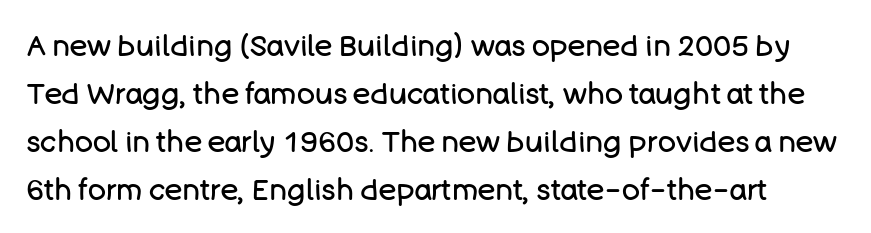
The image shows 30 px regular-weight sans-serif type, upright; set normal line spacing (1.6x), normal letter spacing, not underlined; low stroke contrast and a large x-height.
